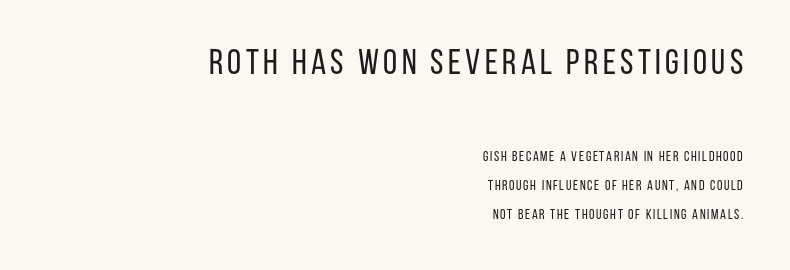
The image shows 36 px regular-weight, condensed sans-serif type, upright; set right-aligned, loose line spacing (2.06x), not underlined; the first (top) block is 2.57x larger; low stroke contrast and a large x-height.
